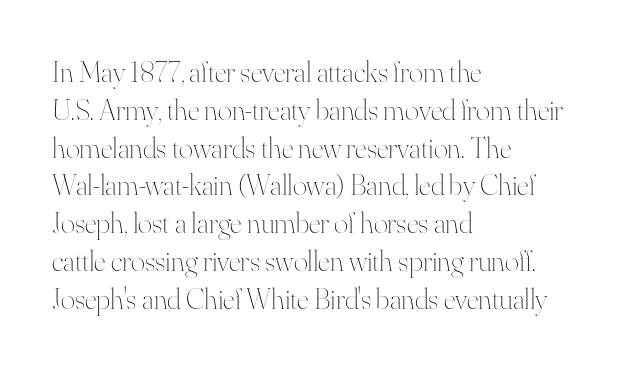
The type is set solid horizontally, with unmodified tracking. Think of a printed novel: that variable character pitch is what you see here. A classic flush-left, rag-right setting is used for this passage. Posture: upright roman. Each new line begins a customary step beneath the previous one. Clear beneath every line of the passage.
